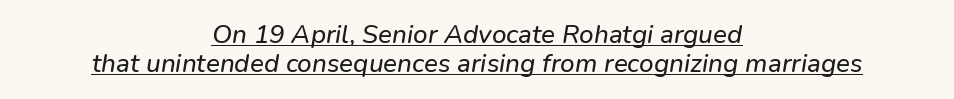
Q: Is the text underlined? A: Yes.
Q: How is the paragraph aligned? A: Centered.
Q: Is the spacing between letters normal or unusually wide? A: Normal.
Q: Is the spacing between lines tight, normal or loose? A: Tight.
